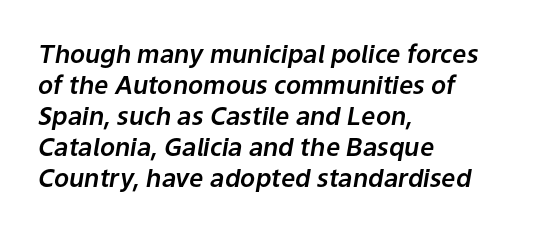
{"italic": "yes", "lean": "right", "slant_degrees": 9, "underline": "no", "align": "left", "line_spacing_ratio": 1.24, "letter_spacing": "normal", "letter_spacing_em": 0.0, "glyph_px": 25}
